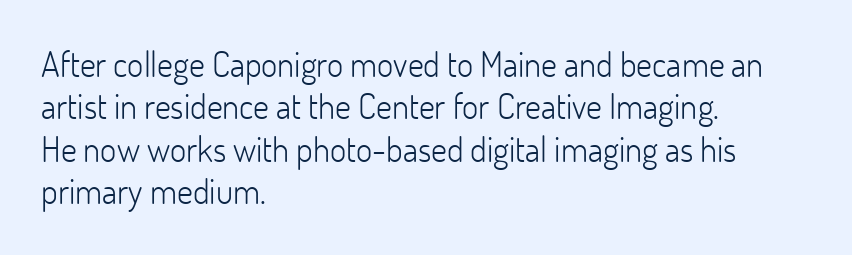
Q: Is the text bold? A: No.
Q: Is the text italic (slanted)? A: No, it is upright.
Q: Is the typeface a serif or a sans-serif typeface? A: Sans-serif.
Q: Is the text underlined? A: No.
Q: How is the paragraph aligned? A: Left-aligned.
Q: Is the spacing between letters normal or unusually wide? A: Normal.
Q: Width (condensed, normal, or wide)? A: Normal.
Q: Stroke contrast? A: Low.
Q: x-height? A: Small.
Q: Monospaced? A: No.
